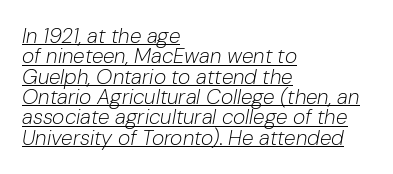
Q: Is the text bold? A: No.
Q: Is the text italic (slanted)? A: Yes, it leans right by about 10 degrees.
Q: Is the text underlined? A: Yes.
Q: How is the paragraph aligned? A: Left-aligned.
Q: Is the spacing between letters normal or unusually wide? A: Normal.
Q: Is the spacing between lines tight, normal or loose? A: Tight.
